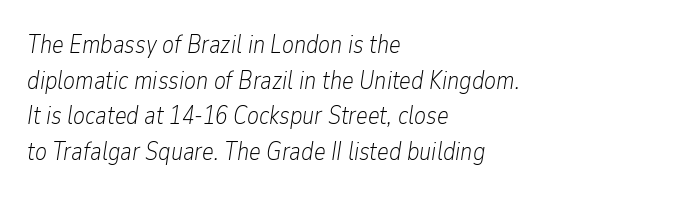
{"italic": "yes", "lean": "right", "slant_degrees": 9, "bold": "no", "underline": "no", "align": "left", "line_spacing": "normal", "line_spacing_ratio": 1.43, "letter_spacing": "normal", "letter_spacing_em": 0.0, "glyph_px": 25}
